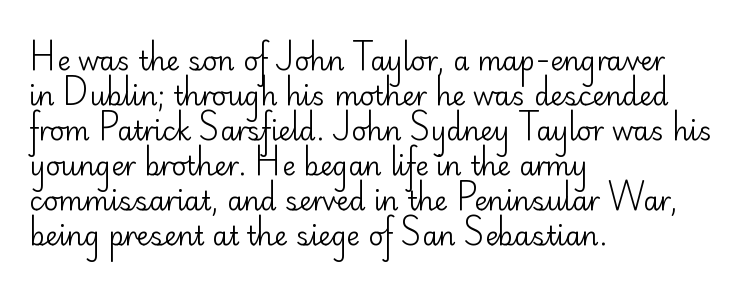
How are the letters spaced? Ordinarily, with no added tracking. Has an underline been added? It has not. Honestly, the row spacing looks completely unremarkable. The font is comparable to plain body text, perhaps lighter. Visually the block forms a straight wall on the left and a jagged coastline on the right.
